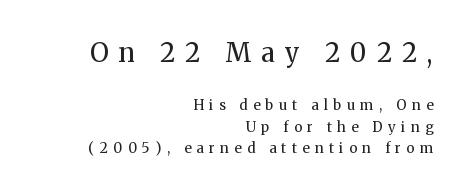
Q: Is the text bold? A: No.
Q: Is the text italic (slanted)? A: No, it is upright.
Q: Is the text underlined? A: No.
Q: How is the paragraph aligned? A: Right-aligned.
Q: Is the spacing between letters normal or unusually wide? A: Unusually wide.
Q: Is the spacing between lines tight, normal or loose? A: Normal.
Q: Which block of text is set in a larger size, the first (top) or the second (bottom)? A: The first (top) one.
